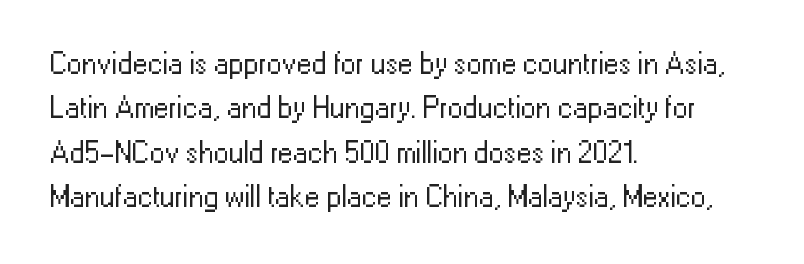
All the whitespace from short lines collects on the right. Check under the words: just untouched page. The horizontal fit of the characters is conventional and even. Grotesque or geometric, the face here clearly has no serifs.
